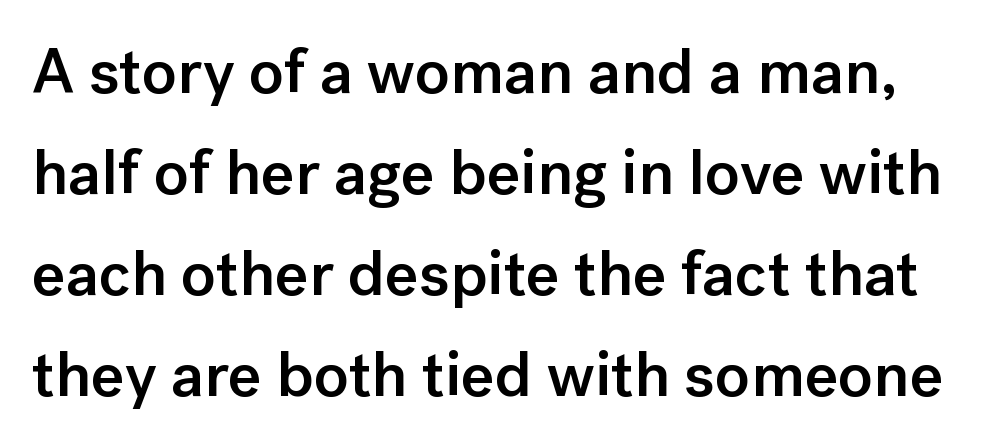
{"serif": "no", "italic": "no", "bold": "semi", "weight": "semibold", "width": "normal", "stroke_contrast": "low", "x_height": "medium", "monospaced": "no", "underline": "no", "line_spacing": "normal", "line_spacing_ratio": 1.58, "letter_spacing": "normal", "letter_spacing_em": 0.0, "glyph_px": 64}
